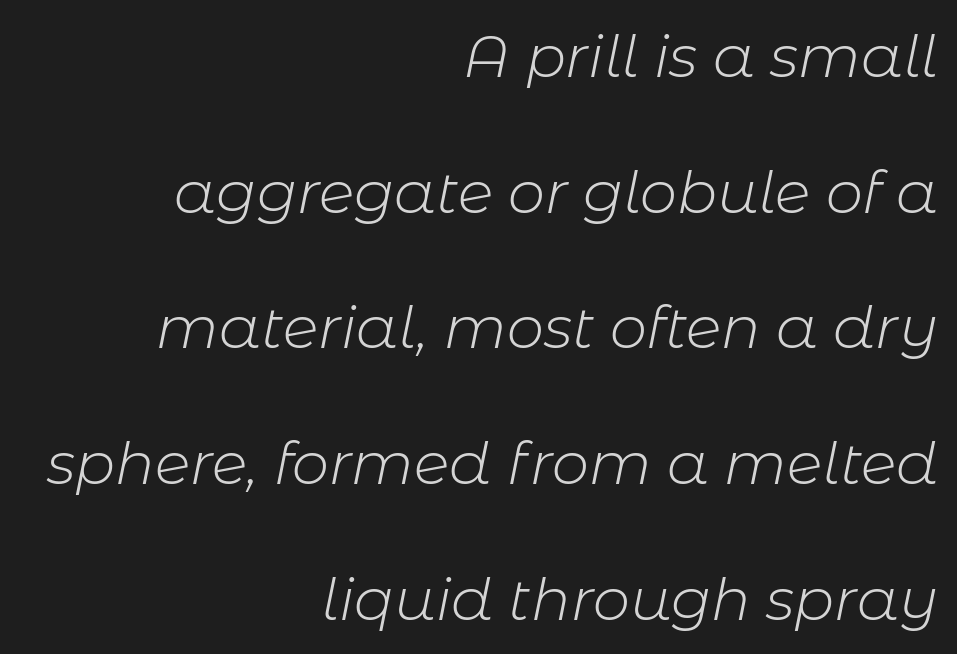
The image shows 59 px light type, italic (leaning right); set right-aligned, loose line spacing (2.3x), normal letter spacing, not underlined; low stroke contrast and a medium x-height.
